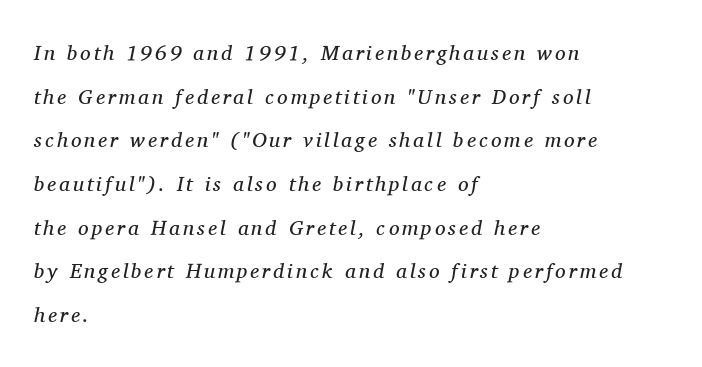
Q: Is the text bold? A: No.
Q: Is the text italic (slanted)? A: Yes, it leans right by about 11 degrees.
Q: Is the text underlined? A: No.
Q: How is the paragraph aligned? A: Left-aligned.
Q: Is the spacing between lines tight, normal or loose? A: Loose.
